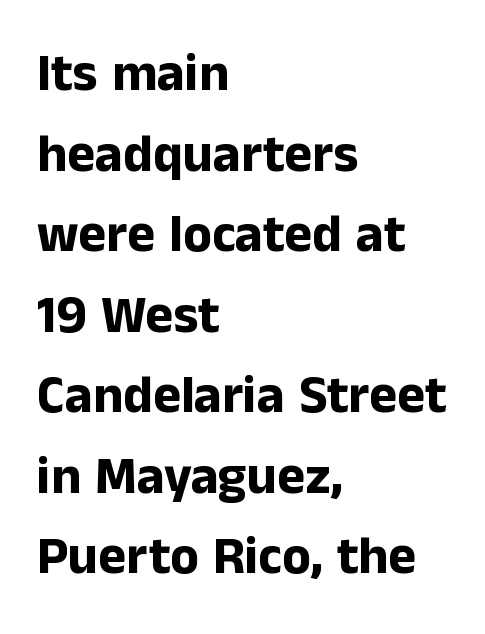
Weight: bold. Varying glyph widths throughout — classic text-font behaviour. Compared with typical paragraphs, the rows here are spaced about the same. Check the space under the baseline: it is left empty.
